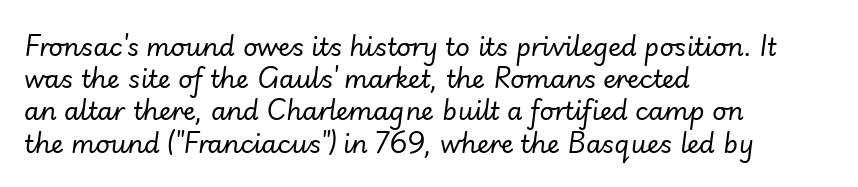
Q: Is the text bold? A: No.
Q: Is the text italic (slanted)? A: Yes, it leans right by about 7 degrees.
Q: Is the text underlined? A: No.
Q: How is the paragraph aligned? A: Left-aligned.
Q: Is the spacing between letters normal or unusually wide? A: Normal.
Q: Is the spacing between lines tight, normal or loose? A: Normal.
